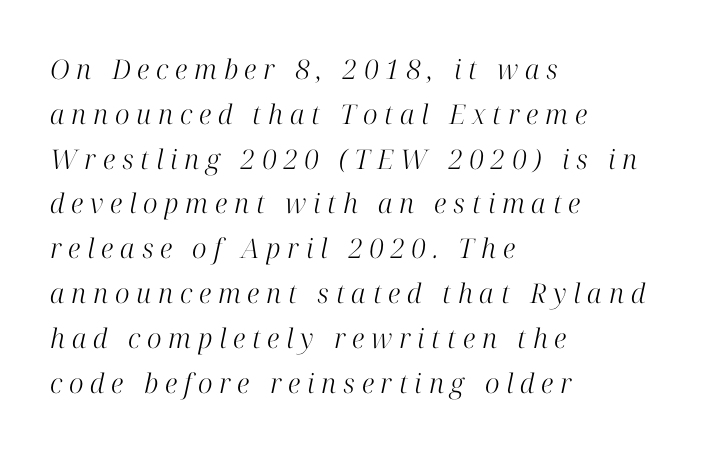
The image shows 27 px text type, italic (leaning right); set left-aligned, normal line spacing (1.66x), unusually wide letter spacing (+0.25 em), not underlined.
